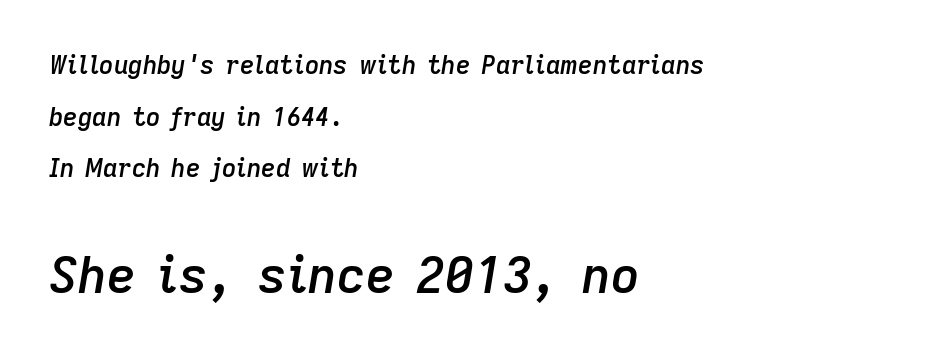
Q: Is the text bold? A: Semi-bold.
Q: Is the text italic (slanted)? A: Yes, it leans right by about 9 degrees.
Q: Is the text underlined? A: No.
Q: How is the paragraph aligned? A: Left-aligned.
Q: Is the spacing between letters normal or unusually wide? A: Normal.
Q: Is the spacing between lines tight, normal or loose? A: Loose.
Q: Which block of text is set in a larger size, the first (top) or the second (bottom)? A: The second (bottom) one.
Q: Width (condensed, normal, or wide)? A: Normal.
Q: Stroke contrast? A: Low.
Q: x-height? A: Medium.
Q: Monospaced? A: No.
